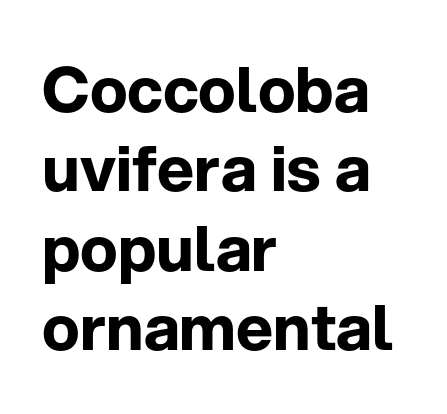
The zone under the glyphs is completely vacant. Nothing sits at the stroke ends, so this counts as sans-serif. Standard letterfit; no display-style spreading of the glyphs. Layout note: lines flush left. The letters stand straight up with perfectly vertical stems. Reading down the column, the eye jumps a familiar distance to each next line.
